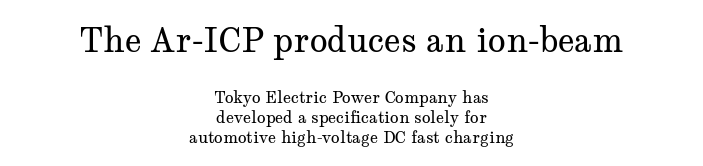
{"serif": "yes", "italic": "no", "bold": "no", "weight": "regular", "width": "wide", "stroke_contrast": "medium", "x_height": "medium", "monospaced": "no", "underline": "no", "align": "center", "line_spacing": "normal", "line_spacing_ratio": 1.25, "letter_spacing": "normal", "letter_spacing_em": 0.0, "larger_block": "first", "size_ratio": 2.06, "glyph_px": 33}
